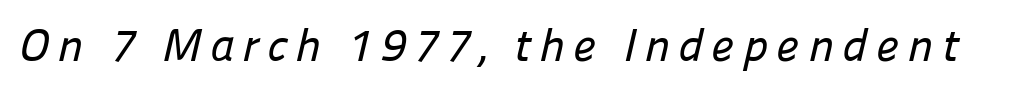
The image shows 46 px sans-serif type; set not underlined; low stroke contrast and a medium x-height.
